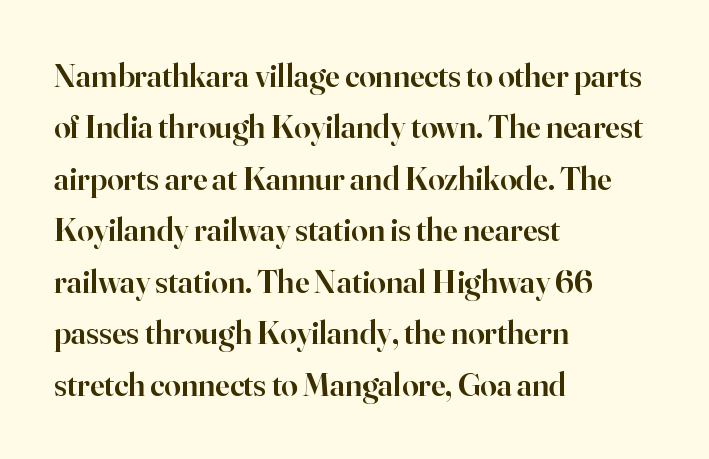
Line starts are locked; line ends wander. Students, this is semibold: more ink than regular, less than bold. You could not count columns in this text — the font is proportionally spaced. The designer left line spacing at the default. The strip under each line holds only bare page.
